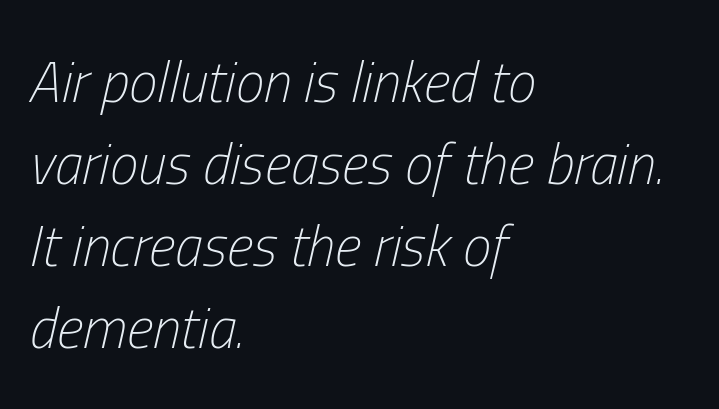
Q: Is the text bold? A: No.
Q: Is the text italic (slanted)? A: Yes, it leans right by about 13 degrees.
Q: Is the text underlined? A: No.
Q: How is the paragraph aligned? A: Left-aligned.
Q: Is the spacing between letters normal or unusually wide? A: Normal.
Q: Is the spacing between lines tight, normal or loose? A: Normal.
Q: Width (condensed, normal, or wide)? A: Condensed.
Q: Stroke contrast? A: Low.
Q: x-height? A: Medium.
Q: Monospaced? A: No.
